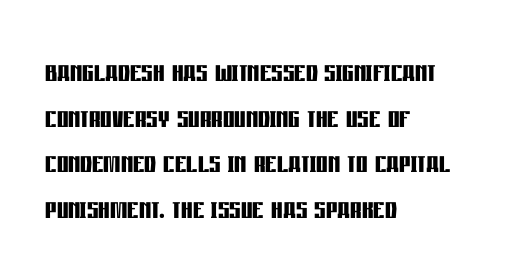
The image shows 36 px semibold, condensed sans-serif type, upright; set left-aligned, normal line spacing (1.27x), normal letter spacing, not underlined; low stroke contrast and a large x-height.
